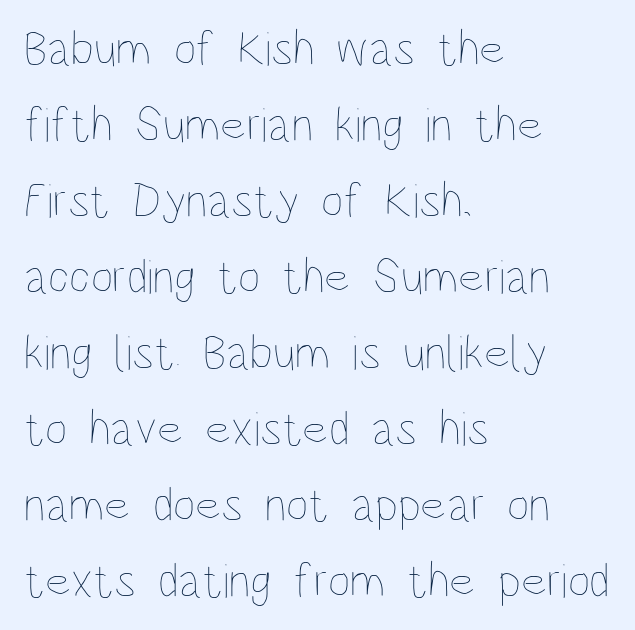
{"italic": "no", "bold": "no", "weight": "thin", "width": "condensed", "stroke_contrast": "low", "x_height": "large", "monospaced": "no", "underline": "no", "align": "left", "line_spacing": "normal", "line_spacing_ratio": 1.55, "letter_spacing": "normal", "letter_spacing_em": 0.0, "glyph_px": 49}
